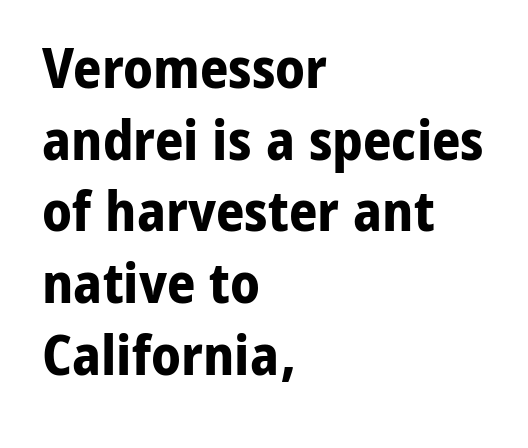
The image shows 56 px bold sans-serif type, upright; set left-aligned, normal line spacing (1.28x), normal letter spacing, not underlined; low stroke contrast and a medium x-height.
